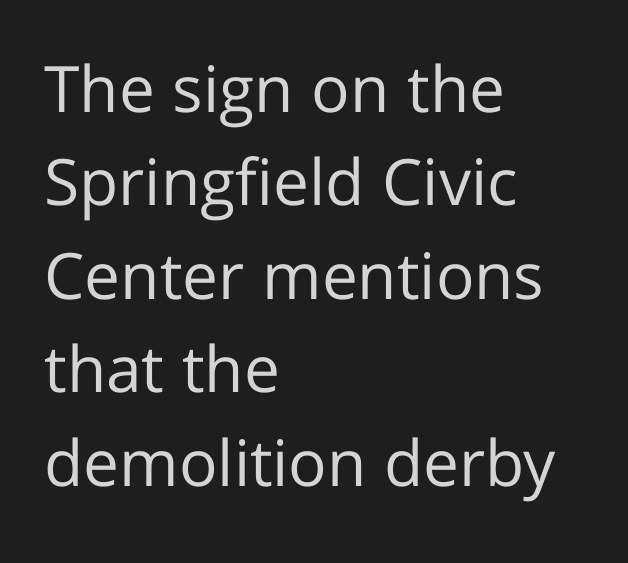
The type is set solid horizontally, with unmodified tracking. The words here are not underlined. This is the regular roman posture of the typeface. On a weight scale, this lands at 450 or below. Each letter keeps its own natural width here, so spacing adapts to shape. The space between consecutive lines is moderate.
